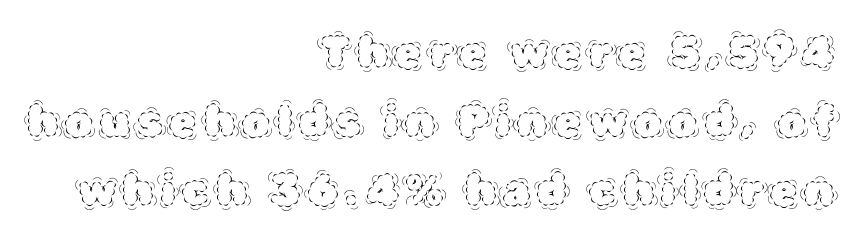
{"italic": "no", "bold": "no", "weight": "thin", "width": "normal", "x_height": "large", "monospaced": "no", "underline": "no", "align": "right", "line_spacing": "normal", "line_spacing_ratio": 1.6, "glyph_px": 43}
